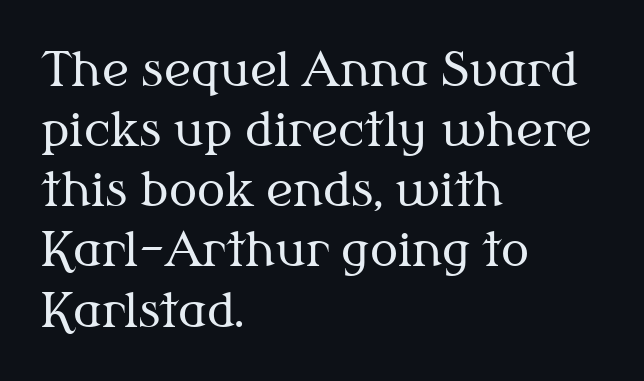
Q: Is the text bold? A: No.
Q: Is the text italic (slanted)? A: No, it is upright.
Q: Is the typeface a serif or a sans-serif typeface? A: Serif.
Q: Is the text underlined? A: No.
Q: How is the paragraph aligned? A: Left-aligned.
Q: Is the spacing between letters normal or unusually wide? A: Normal.
Q: Is the spacing between lines tight, normal or loose? A: Normal.
Q: Width (condensed, normal, or wide)? A: Normal.
Q: Stroke contrast? A: Medium.
Q: x-height? A: Medium.
Q: Monospaced? A: No.
